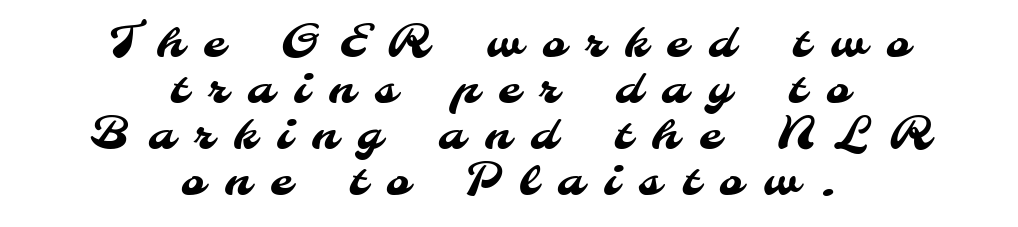
The image shows 45 px sans-serif type; set centered, tight line spacing (1.02x), unusually wide letter spacing (+0.45 em), not underlined; medium stroke contrast and a small x-height.
